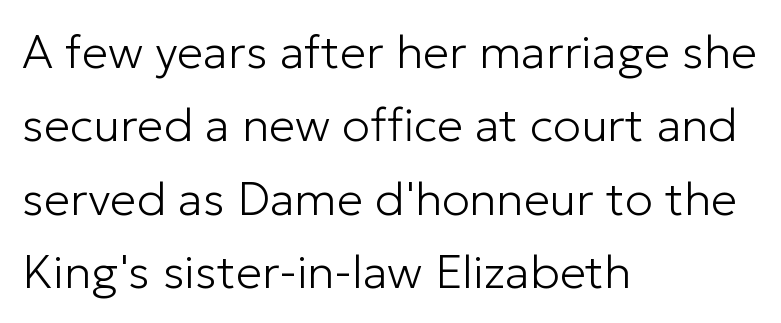
Weight: in the light-to-regular range. Leading matches the norm, producing a regular column. This rendering employs a face without finishing strokes, i.e., a sans-serif. Here the glyphs are tracked normally, forming tight word shapes. Beneath every word, the page is bare.
